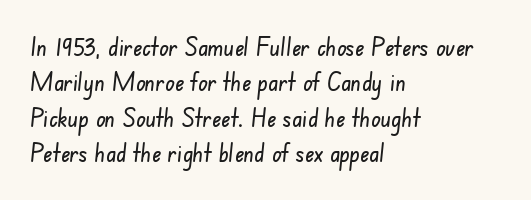
{"underline": "no", "align": "left", "line_spacing": "normal", "line_spacing_ratio": 1.42, "letter_spacing": "normal", "letter_spacing_em": 0.0, "glyph_px": 25}
